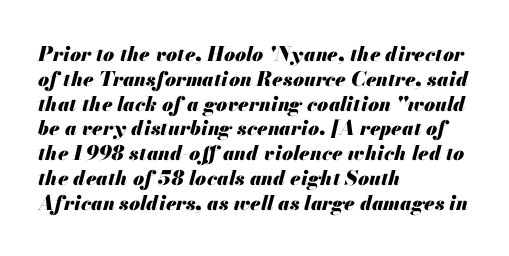
The font's italic variant was chosen for this text. The paragraph shown leans on its left margin. Nothing unusual about the tracking: characters are spaced as the font intends. The letters are bold, with thick, heavy strokes. Clear beneath every line of the passage.
